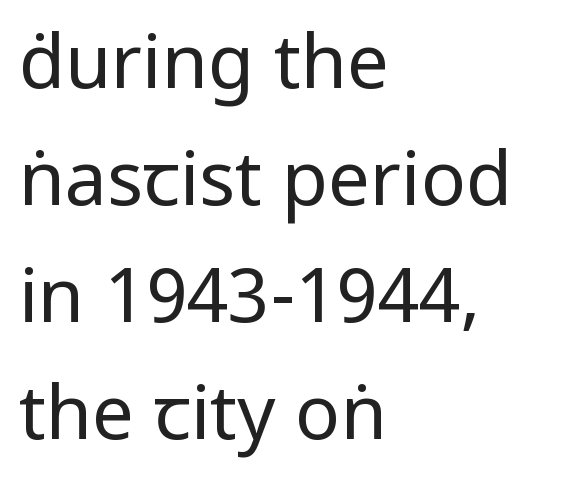
Q: Is the text bold? A: No.
Q: Is the text italic (slanted)? A: No, it is upright.
Q: Is the typeface a serif or a sans-serif typeface? A: Sans-serif.
Q: Is the text underlined? A: No.
Q: How is the paragraph aligned? A: Left-aligned.
Q: Is the spacing between letters normal or unusually wide? A: Normal.
Q: Is the spacing between lines tight, normal or loose? A: Normal.
Q: Width (condensed, normal, or wide)? A: Condensed.
Q: Stroke contrast? A: Low.
Q: x-height? A: Large.
Q: Monospaced? A: No.
